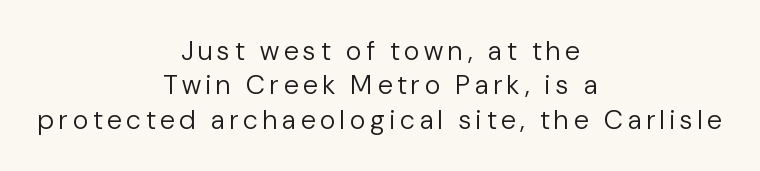
Q: Is the text bold? A: No.
Q: Is the text italic (slanted)? A: No, it is upright.
Q: Is the text underlined? A: No.
Q: How is the paragraph aligned? A: Centered.
Q: Is the spacing between lines tight, normal or loose? A: Normal.
